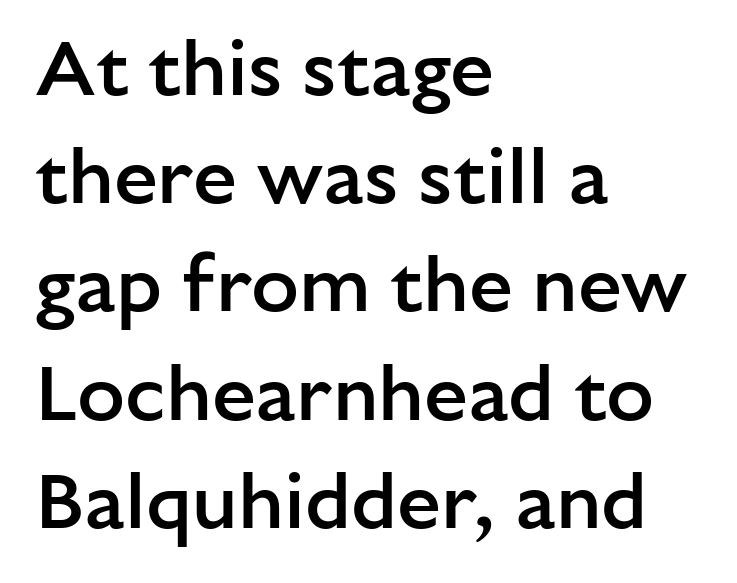
Q: Is the text bold? A: Semi-bold.
Q: Is the text italic (slanted)? A: No, it is upright.
Q: Is the typeface a serif or a sans-serif typeface? A: Sans-serif.
Q: Is the text underlined? A: No.
Q: How is the paragraph aligned? A: Left-aligned.
Q: Is the spacing between letters normal or unusually wide? A: Normal.
Q: Is the spacing between lines tight, normal or loose? A: Normal.
Q: Width (condensed, normal, or wide)? A: Normal.
Q: Stroke contrast? A: Low.
Q: x-height? A: Medium.
Q: Monospaced? A: No.
